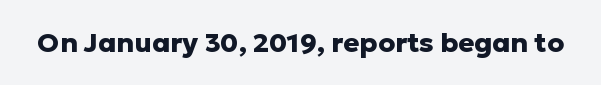
{"italic": "no", "bold": "yes", "underline": "no", "letter_spacing": "normal", "letter_spacing_em": 0.0, "glyph_px": 27}
